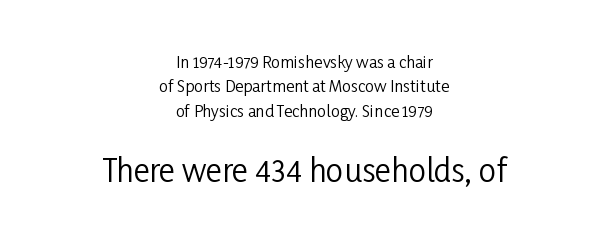
Standard letterfit; no display-style spreading of the glyphs. Note the varied advance widths — an 'i' is clearly narrower than an 'm'. The passage shown is typeset with a sans-serif family. The letters stand upright; this is a roman face. Block two is the big one; block one sits smaller above it. The zone under the glyphs is completely vacant.
